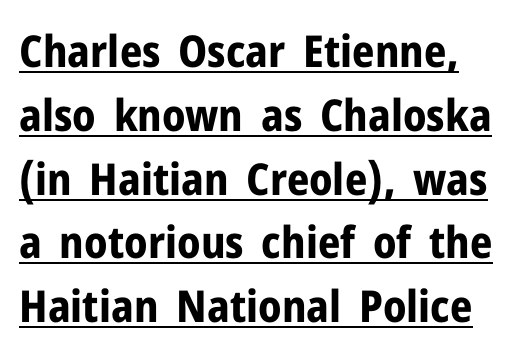
Q: Is the text bold? A: Yes.
Q: Is the text italic (slanted)? A: No, it is upright.
Q: Is the typeface a serif or a sans-serif typeface? A: Sans-serif.
Q: Is the text underlined? A: Yes.
Q: Is the spacing between letters normal or unusually wide? A: Normal.
Q: Is the spacing between lines tight, normal or loose? A: Normal.
Q: Width (condensed, normal, or wide)? A: Normal.
Q: Stroke contrast? A: Low.
Q: x-height? A: Medium.
Q: Monospaced? A: No.
